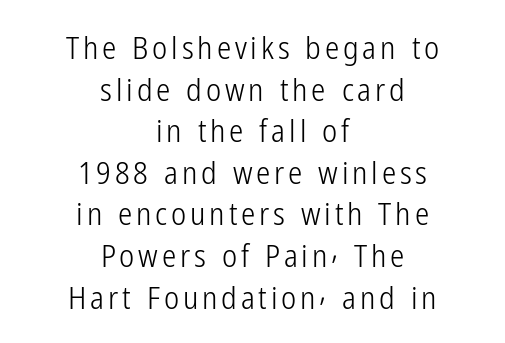
{"serif": "no", "italic": "no", "bold": "no", "weight": "light", "width": "condensed", "stroke_contrast": "low", "x_height": "medium", "monospaced": "no", "underline": "no", "align": "center", "line_spacing": "normal", "line_spacing_ratio": 1.3, "glyph_px": 32}
